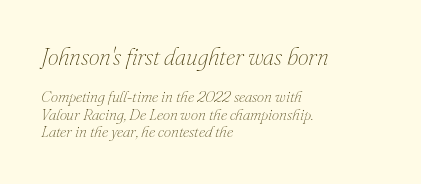
The image shows 24 px text type, italic (leaning right); set left-aligned, tight line spacing (1.09x), normal letter spacing, not underlined; the first (top) block is 1.5x larger.
